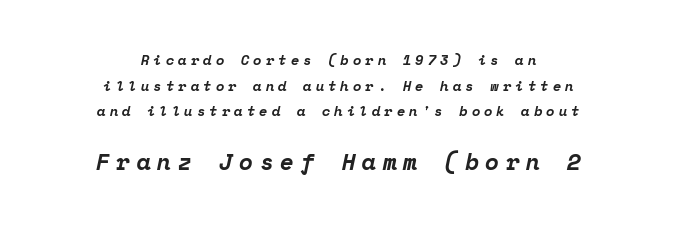
{"italic": "yes", "lean": "right", "slant_degrees": 12, "bold": "yes", "underline": "no", "align": "center", "line_spacing_ratio": 1.83, "letter_spacing": "wide", "letter_spacing_em": 0.28, "larger_block": "second", "size_ratio": 1.64, "glyph_px": 23}
